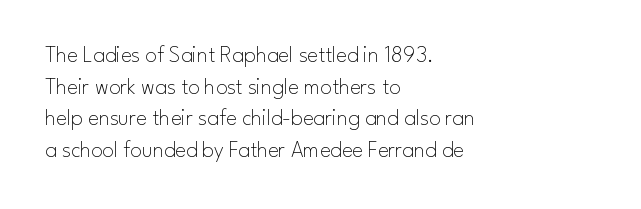
{"italic": "no", "bold": "no", "underline": "no", "align": "left", "line_spacing": "normal", "line_spacing_ratio": 1.38, "letter_spacing": "normal", "letter_spacing_em": 0.0, "glyph_px": 23}
